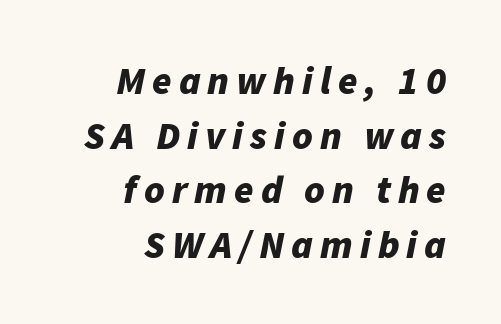
{"italic": "yes", "lean": "right", "slant_degrees": 11, "bold": "yes", "weight": "bold", "width": "normal", "stroke_contrast": "low", "x_height": "medium", "monospaced": "no", "underline": "no", "align": "right", "line_spacing": "normal", "line_spacing_ratio": 1.4, "glyph_px": 39}
